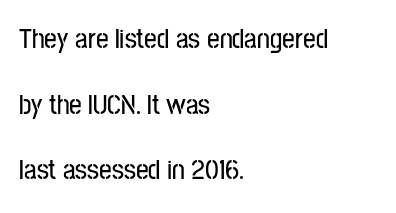
The image shows 28 px condensed sans-serif type, upright; set left-aligned, loose line spacing (2.34x), normal letter spacing, not underlined; low stroke contrast and a medium x-height.
